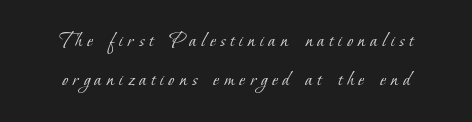
{"bold": "no", "underline": "no", "line_spacing_ratio": 1.76, "letter_spacing": "wide", "letter_spacing_em": 0.23, "glyph_px": 22}
